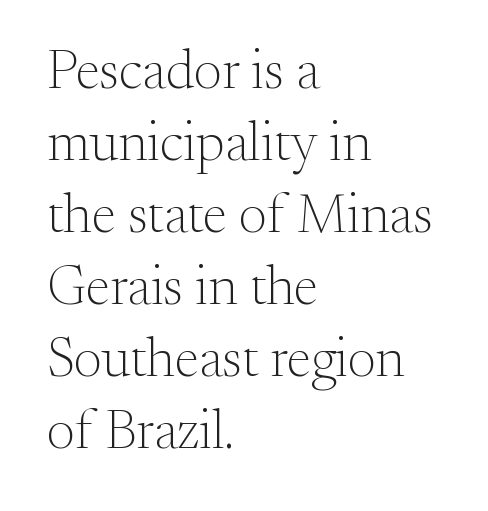
Q: Is the text bold? A: No.
Q: Is the text italic (slanted)? A: No, it is upright.
Q: Is the typeface a serif or a sans-serif typeface? A: Serif.
Q: Is the text underlined? A: No.
Q: How is the paragraph aligned? A: Left-aligned.
Q: Is the spacing between letters normal or unusually wide? A: Normal.
Q: Is the spacing between lines tight, normal or loose? A: Normal.
Q: Width (condensed, normal, or wide)? A: Normal.
Q: Stroke contrast? A: Medium.
Q: x-height? A: Small.
Q: Monospaced? A: No.
